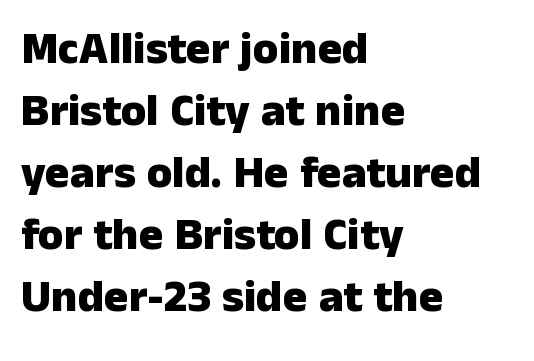
Q: Is the text bold? A: Yes.
Q: Is the text italic (slanted)? A: No, it is upright.
Q: Is the typeface a serif or a sans-serif typeface? A: Sans-serif.
Q: Is the text underlined? A: No.
Q: How is the paragraph aligned? A: Left-aligned.
Q: Is the spacing between letters normal or unusually wide? A: Normal.
Q: Is the spacing between lines tight, normal or loose? A: Normal.
Q: Width (condensed, normal, or wide)? A: Normal.
Q: Stroke contrast? A: Low.
Q: x-height? A: Medium.
Q: Monospaced? A: No.
